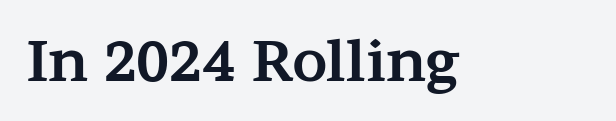
The glyphs in this specimen are seriffed. Looks like regular typesetting: each glyph gets only the width it needs. The rendering uses a bold face; every stroke is thick and dark. Beneath every word, the page is bare. These lines keep a tight, regular rhythm from letter to letter. Unlike italic type, these characters show no tilt at all.
